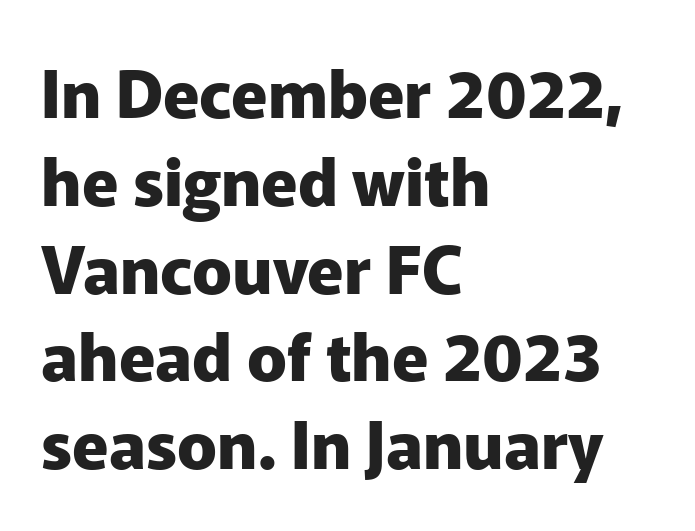
Q: Is the text bold? A: Yes.
Q: Is the text italic (slanted)? A: No, it is upright.
Q: Is the typeface a serif or a sans-serif typeface? A: Sans-serif.
Q: Is the text underlined? A: No.
Q: How is the paragraph aligned? A: Left-aligned.
Q: Is the spacing between letters normal or unusually wide? A: Normal.
Q: Is the spacing between lines tight, normal or loose? A: Normal.
Q: Width (condensed, normal, or wide)? A: Normal.
Q: Stroke contrast? A: Low.
Q: x-height? A: Medium.
Q: Monospaced? A: No.
